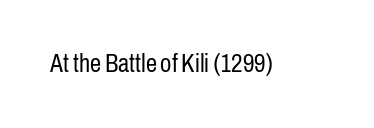
{"italic": "no", "bold": "no", "underline": "no", "letter_spacing": "normal", "letter_spacing_em": 0.0, "glyph_px": 25}
